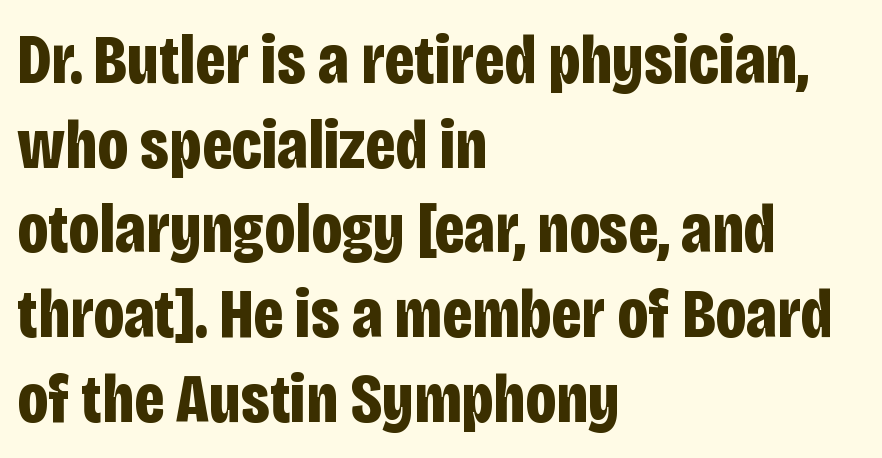
The image shows 70 px bold, condensed sans-serif type, upright; set left-aligned, line spacing 1.21x, normal letter spacing, not underlined; low stroke contrast and a large x-height.
